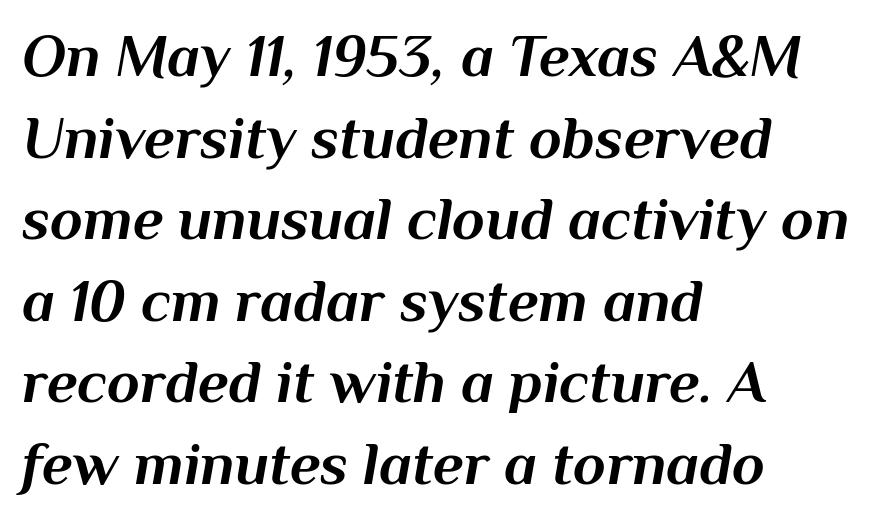
The image shows 60 px bold type, italic (leaning right); set left-aligned, normal line spacing (1.36x), normal letter spacing, not underlined; medium stroke contrast and a medium x-height.
